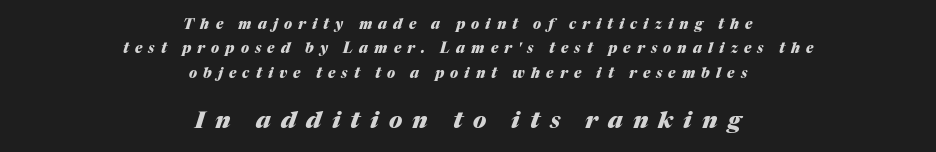
Q: Is the text bold? A: Yes.
Q: Is the text italic (slanted)? A: Yes, it leans right by about 17 degrees.
Q: Is the text underlined? A: No.
Q: How is the paragraph aligned? A: Centered.
Q: Is the spacing between letters normal or unusually wide? A: Unusually wide.
Q: Which block of text is set in a larger size, the first (top) or the second (bottom)? A: The second (bottom) one.
